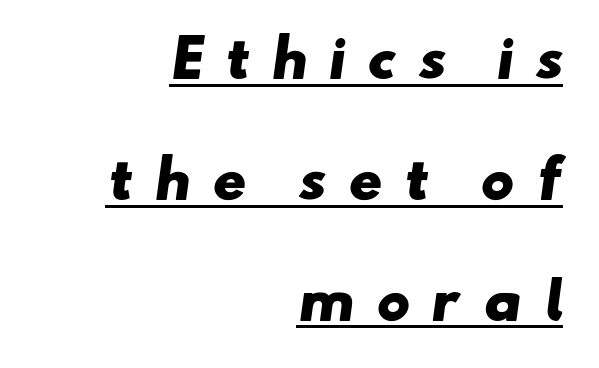
Its strokes are broad and dark, the hallmark of bold type. If you drew a ruler down the right edge, every line would touch it. Examine the stroke ends and you'll find no serifs. The passage shown is typed in a proportional face where columns would drift.
